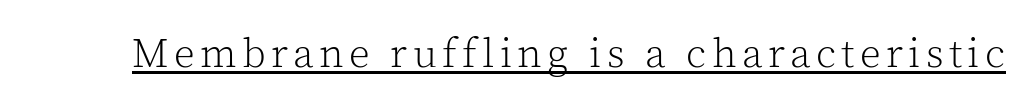
The image shows 41 px light serif type, upright; set underlined; a medium x-height.
